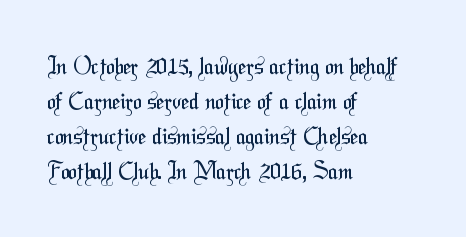
Summary of weight: not heavy and not bold. Leading: standard. The passage shown is not underscored anywhere. Each word holds together tightly as a unit, with standard inter-letter gaps. The lines are quadded left.
